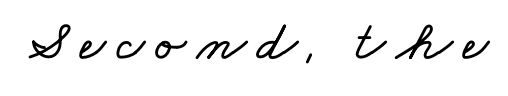
Proportional: the letters do not fall into vertical columns. Lines of text with bare space underneath.
